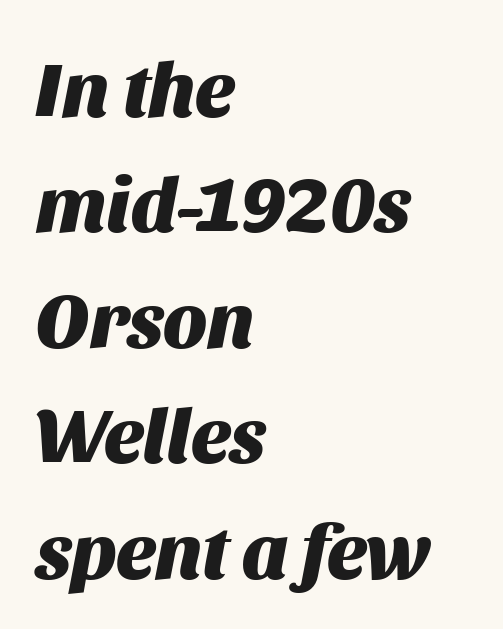
The image shows 78 px heavy type, italic (leaning right); set left-aligned, normal line spacing (1.48x), normal letter spacing, not underlined; medium stroke contrast and a large x-height.
